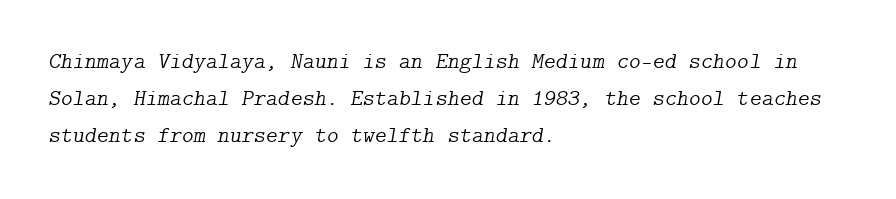
{"italic": "yes", "lean": "right", "slant_degrees": 9, "bold": "no", "underline": "no", "align": "left", "line_spacing": "normal", "line_spacing_ratio": 1.6, "letter_spacing": "normal", "letter_spacing_em": 0.0, "glyph_px": 23}
